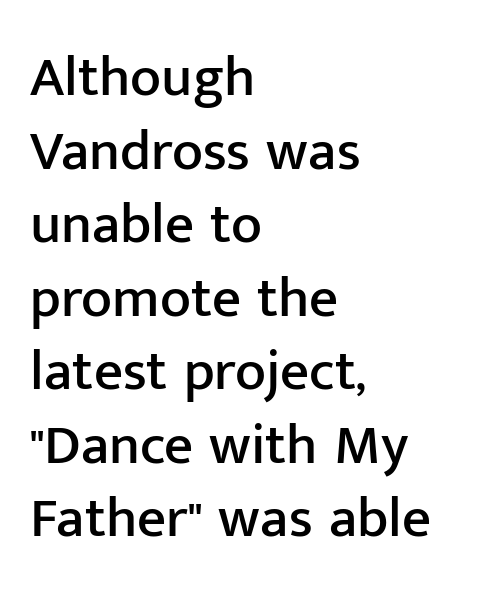
{"serif": "no", "italic": "no", "width": "normal", "stroke_contrast": "low", "x_height": "medium", "monospaced": "no", "underline": "no", "align": "left", "line_spacing": "normal", "line_spacing_ratio": 1.29, "letter_spacing": "normal", "letter_spacing_em": 0.0, "glyph_px": 57}
